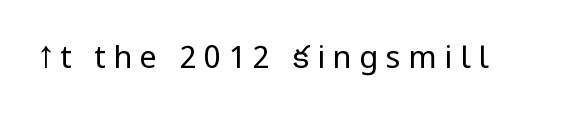
Q: Is the text bold? A: No.
Q: Is the text italic (slanted)? A: No, it is upright.
Q: Is the typeface a serif or a sans-serif typeface? A: Sans-serif.
Q: Is the text underlined? A: No.
Q: Is the spacing between letters normal or unusually wide? A: Unusually wide.
Q: Width (condensed, normal, or wide)? A: Condensed.
Q: Stroke contrast? A: Low.
